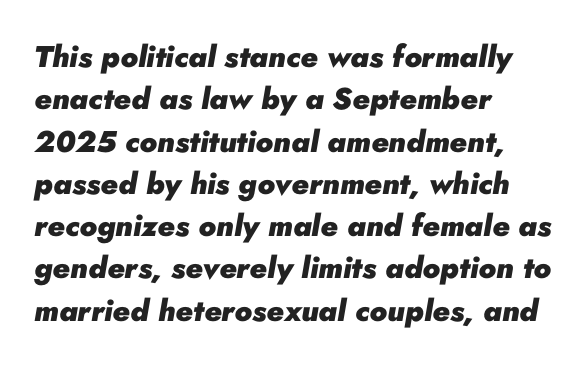
{"italic": "yes", "lean": "right", "slant_degrees": 10, "bold": "yes", "weight": "heavy", "width": "normal", "stroke_contrast": "low", "x_height": "small", "monospaced": "no", "underline": "no", "align": "left", "line_spacing": "normal", "line_spacing_ratio": 1.41, "letter_spacing": "normal", "letter_spacing_em": 0.0, "glyph_px": 30}
